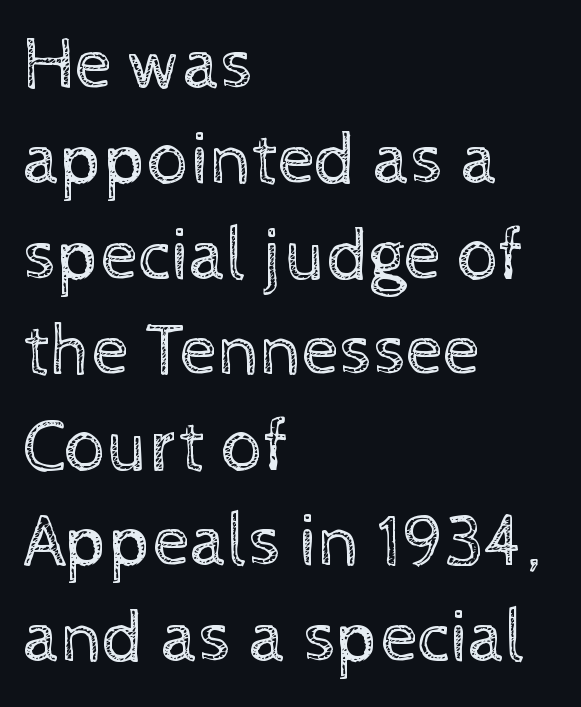
{"italic": "no", "bold": "no", "weight": "regular", "width": "normal", "x_height": "medium", "monospaced": "no", "underline": "no", "align": "left", "line_spacing": "normal", "line_spacing_ratio": 1.29, "letter_spacing": "normal", "letter_spacing_em": 0.0, "glyph_px": 74}
